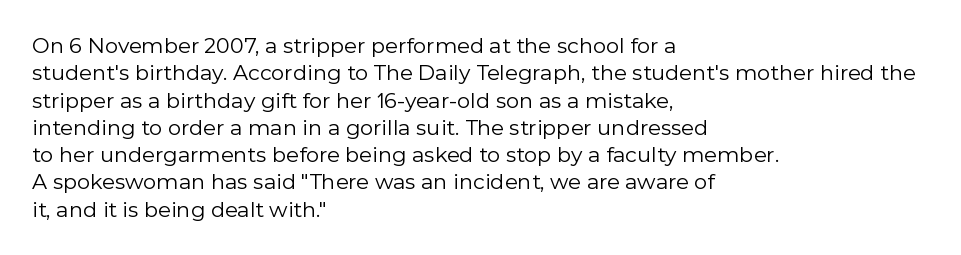
Reading down the block, your eye returns to a fixed left position each line. The weight tops out at a normal text grade. Interline gaps are of average width in this sample. The letters sit at their default tracking, neither squeezed nor spread.
